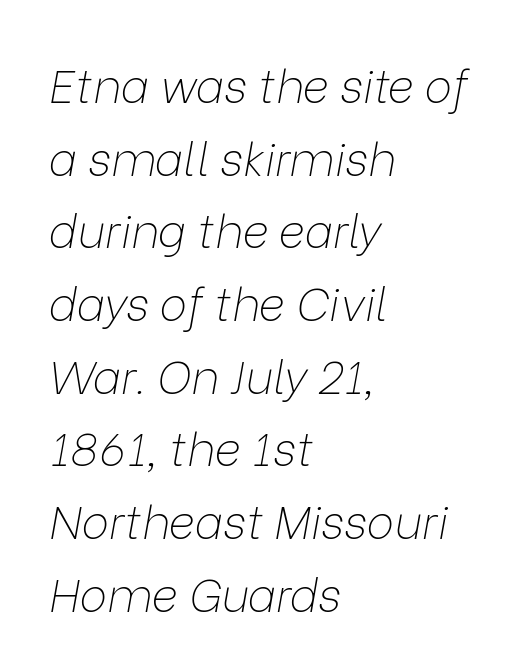
{"italic": "yes", "lean": "right", "slant_degrees": 9, "bold": "no", "weight": "thin", "width": "normal", "stroke_contrast": "low", "x_height": "medium", "monospaced": "no", "underline": "no", "align": "left", "line_spacing": "normal", "line_spacing_ratio": 1.58, "letter_spacing": "normal", "letter_spacing_em": 0.0, "glyph_px": 46}
